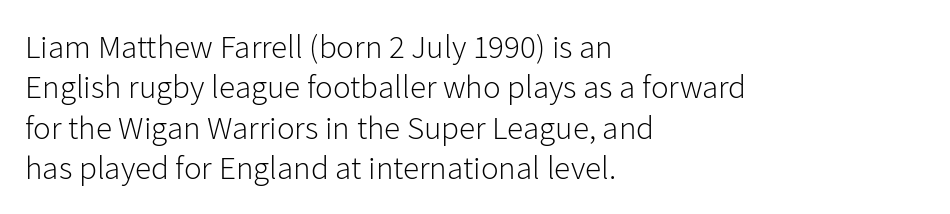
Q: Is the text bold? A: No.
Q: Is the text italic (slanted)? A: No, it is upright.
Q: Is the typeface a serif or a sans-serif typeface? A: Sans-serif.
Q: Is the text underlined? A: No.
Q: How is the paragraph aligned? A: Left-aligned.
Q: Is the spacing between letters normal or unusually wide? A: Normal.
Q: Width (condensed, normal, or wide)? A: Normal.
Q: Stroke contrast? A: Low.
Q: x-height? A: Medium.
Q: Monospaced? A: No.
